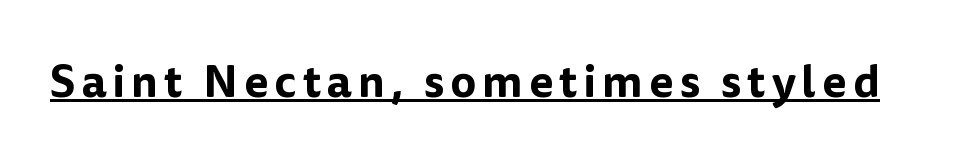
Q: Is the text italic (slanted)? A: No, it is upright.
Q: Is the typeface a serif or a sans-serif typeface? A: Sans-serif.
Q: Is the text underlined? A: Yes.
Q: Width (condensed, normal, or wide)? A: Normal.
Q: Stroke contrast? A: Low.
Q: x-height? A: Medium.
Q: Monospaced? A: No.
